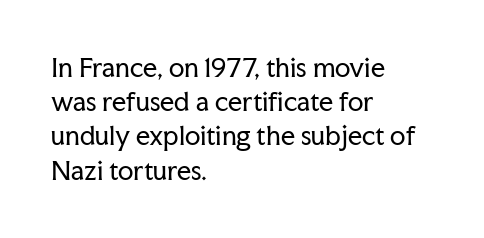
Q: Is the text bold? A: No.
Q: Is the text italic (slanted)? A: No, it is upright.
Q: Is the text underlined? A: No.
Q: How is the paragraph aligned? A: Left-aligned.
Q: Is the spacing between letters normal or unusually wide? A: Normal.
Q: Is the spacing between lines tight, normal or loose? A: Normal.
